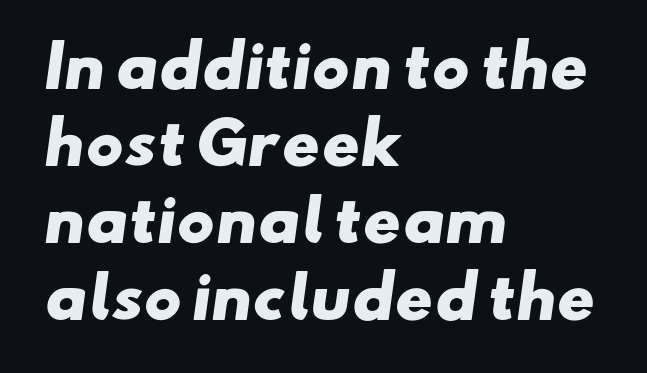
You could not count columns in this text — the font is proportionally spaced. A dark, heavy texture on the line: the type is bold. A bare baseline throughout the passage. Horizontal bands of white between lines are of average thickness.
